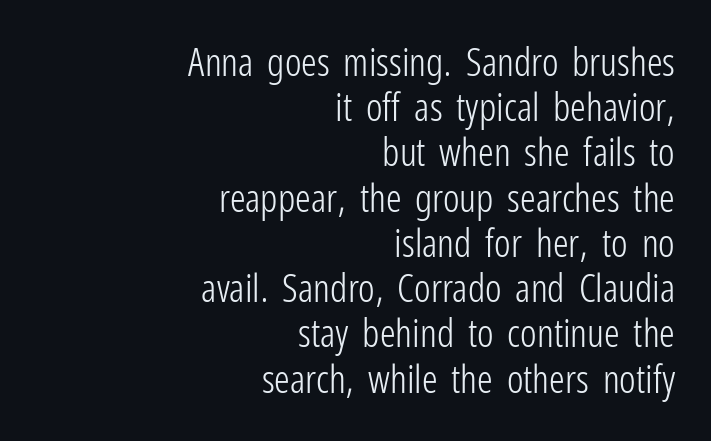
Quick note: not italic, upright. Weight: in the light-to-regular range. Compared with typical body copy, the letter spacing here is the same. Unmarked baselines from the first word to the last.
